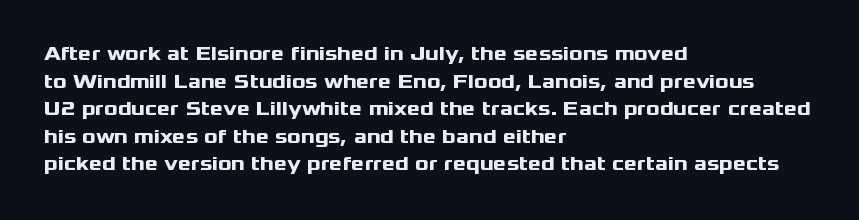
{"italic": "no", "bold": "yes", "underline": "no", "align": "left", "line_spacing": "normal", "line_spacing_ratio": 1.38, "letter_spacing": "normal", "letter_spacing_em": 0.0, "glyph_px": 20}
